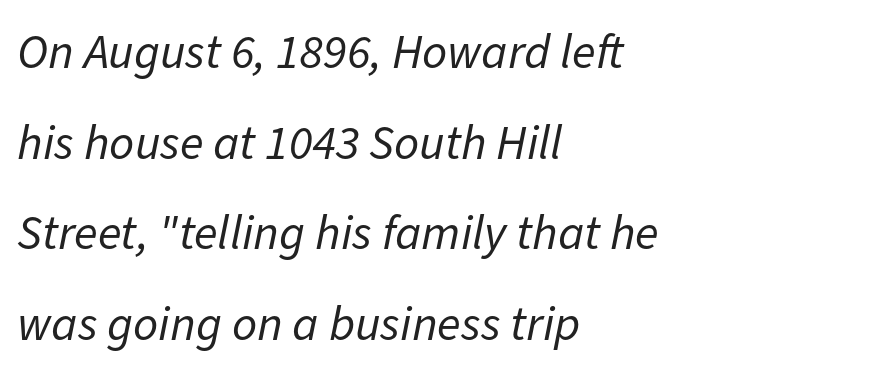
The image shows 49 px regular-weight type, italic (leaning right); set left-aligned, line spacing 1.85x, normal letter spacing, not underlined; low stroke contrast and a medium x-height.
